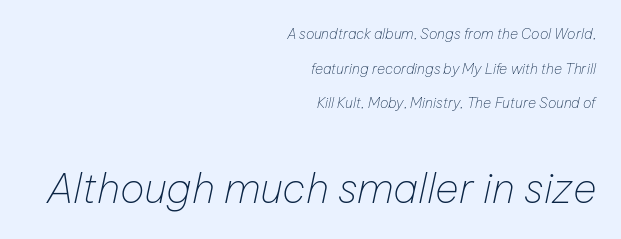
Q: Is the text bold? A: No.
Q: Is the text italic (slanted)? A: Yes, it leans right by about 12 degrees.
Q: Is the text underlined? A: No.
Q: How is the paragraph aligned? A: Right-aligned.
Q: Is the spacing between letters normal or unusually wide? A: Normal.
Q: Is the spacing between lines tight, normal or loose? A: Loose.
Q: Which block of text is set in a larger size, the first (top) or the second (bottom)? A: The second (bottom) one.
Q: Width (condensed, normal, or wide)? A: Normal.
Q: Stroke contrast? A: Low.
Q: x-height? A: Medium.
Q: Monospaced? A: No.
